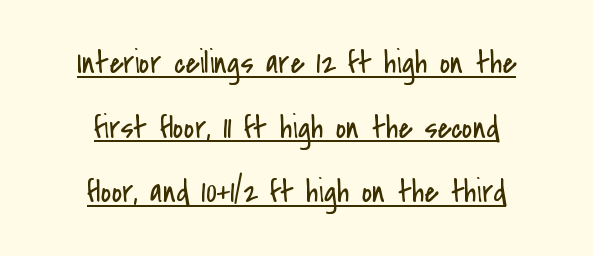
{"serif": "no", "italic": "no", "bold": "no", "weight": "regular", "width": "condensed", "stroke_contrast": "low", "x_height": "small", "monospaced": "no", "underline": "yes", "align": "center", "line_spacing": "loose", "line_spacing_ratio": 2.02, "letter_spacing": "normal", "letter_spacing_em": 0.0, "glyph_px": 32}
